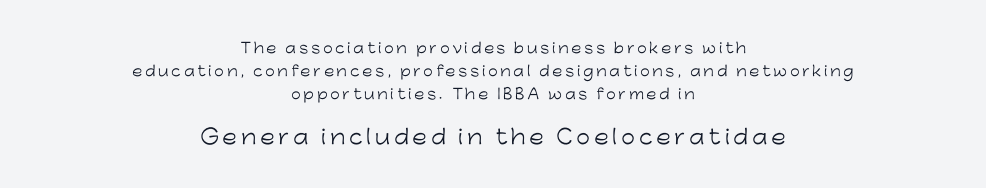
Q: Is the text bold? A: No.
Q: Is the text italic (slanted)? A: No, it is upright.
Q: Is the text underlined? A: No.
Q: How is the paragraph aligned? A: Centered.
Q: Is the spacing between lines tight, normal or loose? A: Normal.
Q: Which block of text is set in a larger size, the first (top) or the second (bottom)? A: The second (bottom) one.
